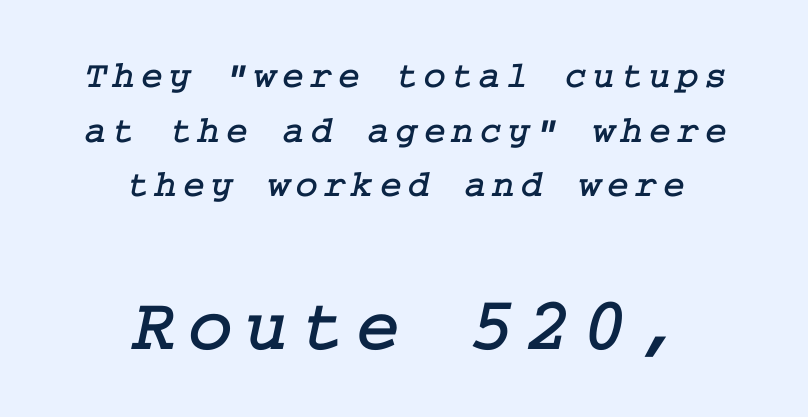
Vertical spacing — default. Typesetter's note — lower block bumped up in size, upper block left smaller. Underlining? Definitely not there. The passage shown is typeset with a serif family. Each line is balanced around a shared central axis.
